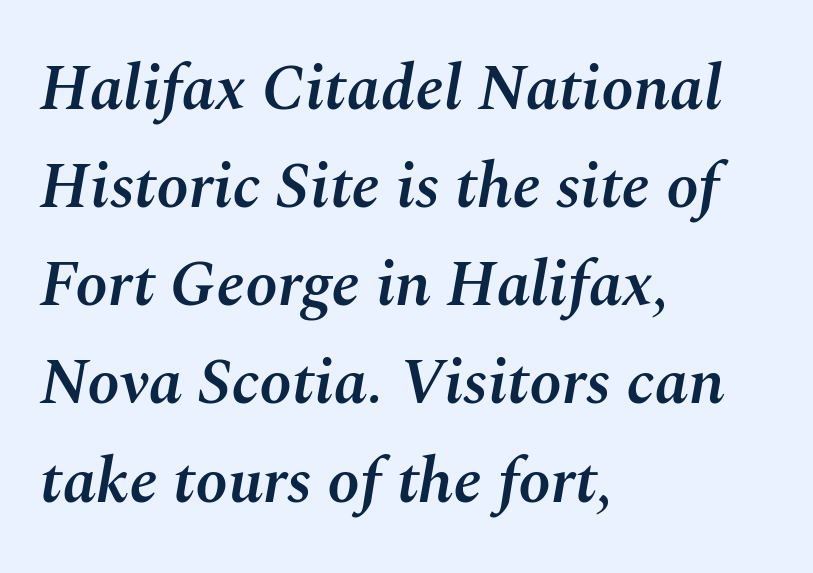
These lines are rendered in a variable-pitch font. The passage shown has conventional tracking throughout. If you drew a line through each stem, it would be angled. Compared with an ordinary text face, these strokes are moderately heavier — a semibold. Check the space under the baseline: it is left empty. Whoever set this chose a conventional vertical rhythm.
